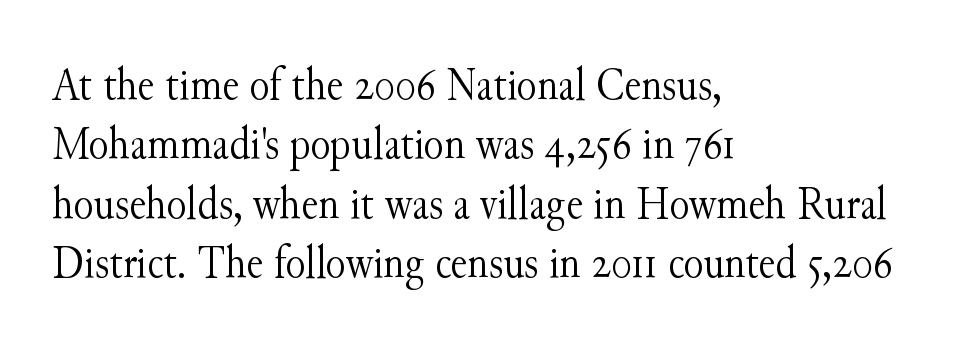
Characters follow at the spacing the type designer built in. A typesetter would call this proportional, since set widths differ per character. The font is comparable to plain body text, perhaps lighter. Upright lettering throughout. Is the block centered? No — it sits flush against the left margin.
